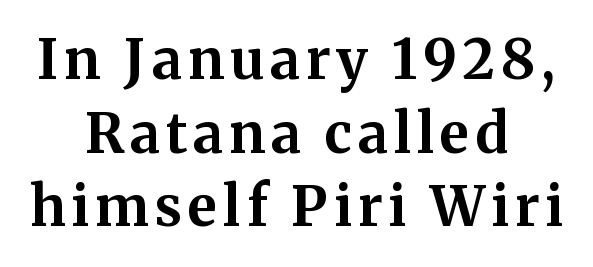
{"serif": "yes", "italic": "no", "bold": "yes", "weight": "bold", "width": "normal", "stroke_contrast": "medium", "x_height": "medium", "monospaced": "no", "underline": "no", "align": "center", "line_spacing": "normal", "line_spacing_ratio": 1.34, "glyph_px": 55}
